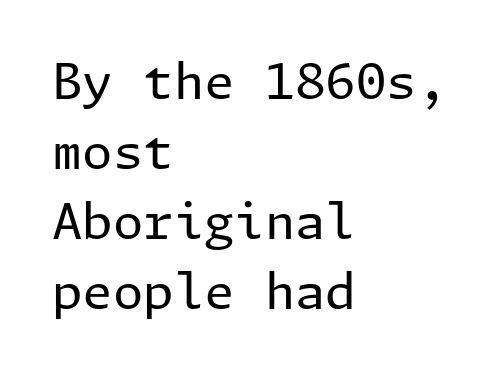
{"serif": "no", "italic": "no", "bold": "no", "weight": "regular", "width": "normal", "stroke_contrast": "low", "x_height": "medium", "underline": "no", "align": "left", "line_spacing": "normal", "line_spacing_ratio": 1.43, "letter_spacing": "normal", "letter_spacing_em": 0.0, "glyph_px": 49}
